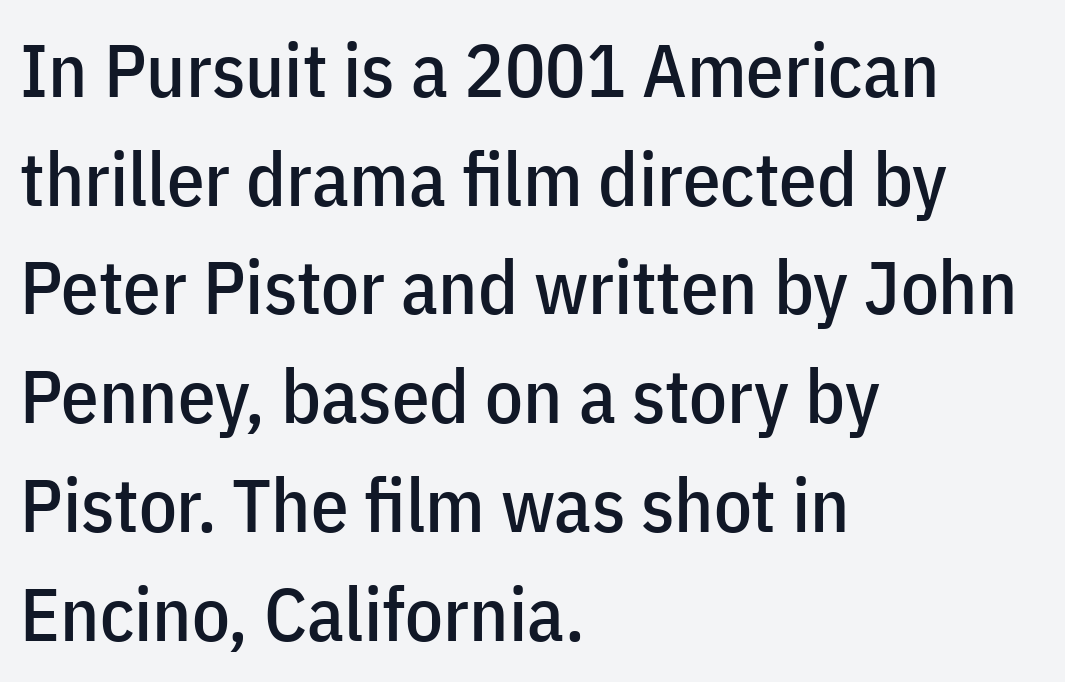
The image shows 75 px condensed sans-serif type, upright; set left-aligned, normal line spacing (1.45x), normal letter spacing, not underlined; low stroke contrast and a medium x-height.
